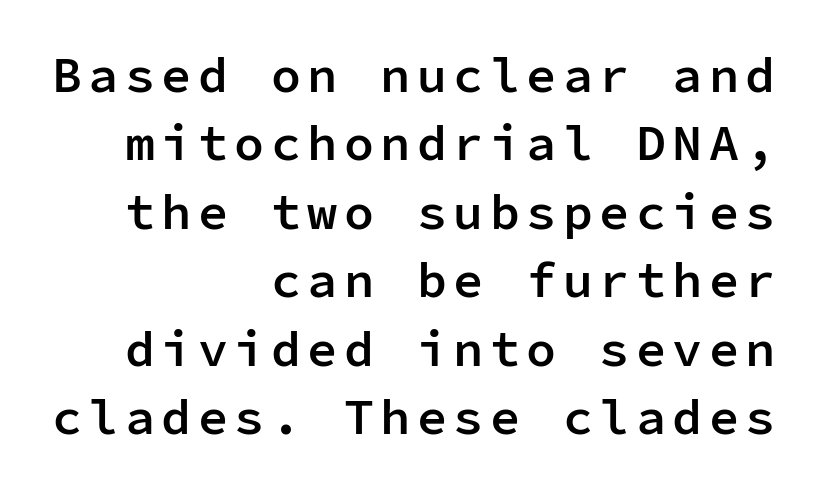
The image shows 50 px semibold sans-serif type, upright, monospaced; set right-aligned, normal line spacing (1.37x), not underlined; low stroke contrast and a medium x-height.
